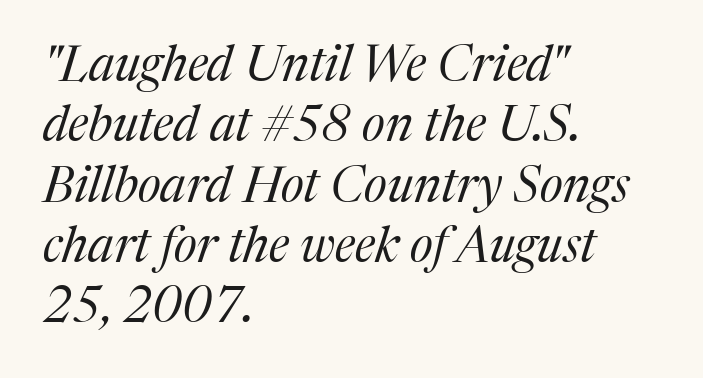
{"serif": "yes", "italic": "yes", "lean": "right", "slant_degrees": 17, "bold": "no", "weight": "regular", "width": "normal", "stroke_contrast": "medium", "x_height": "medium", "monospaced": "no", "underline": "no", "align": "left", "line_spacing_ratio": 1.23, "letter_spacing": "normal", "letter_spacing_em": 0.0, "glyph_px": 49}
